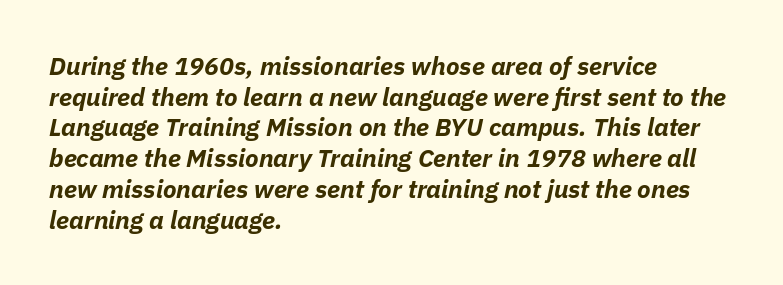
{"italic": "yes", "lean": "right", "slant_degrees": 11, "bold": "yes", "underline": "no", "align": "left", "line_spacing_ratio": 1.23, "letter_spacing": "normal", "letter_spacing_em": 0.0, "glyph_px": 25}
